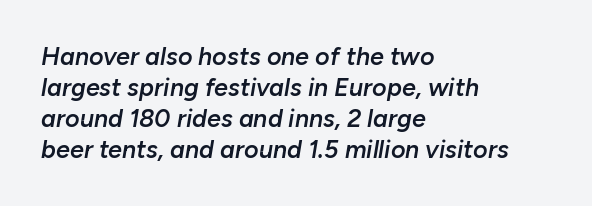
The image shows 25 px text type, italic (leaning right); set left-aligned, line spacing 1.24x, normal letter spacing, not underlined.
